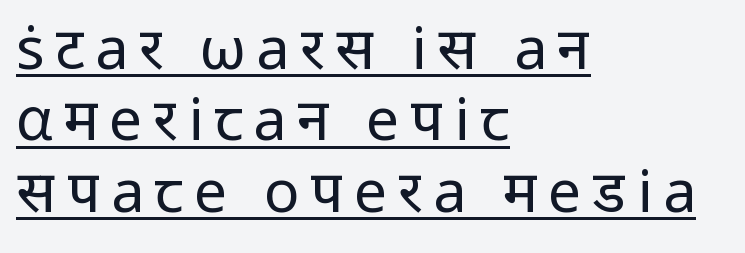
Q: Is the text bold? A: No.
Q: Is the text italic (slanted)? A: No, it is upright.
Q: Is the typeface a serif or a sans-serif typeface? A: Sans-serif.
Q: Is the text underlined? A: Yes.
Q: How is the paragraph aligned? A: Left-aligned.
Q: Width (condensed, normal, or wide)? A: Normal.
Q: Stroke contrast? A: Low.
Q: x-height? A: Medium.
Q: Monospaced? A: No.
